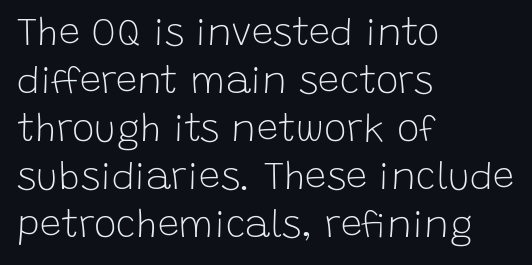
Compared with typical body copy, the letter spacing here is the same. Think of a printed novel: that variable character pitch is what you see here. Quick note: interline space is typical. The weight would be labelled regular, book, light, or lighter still.
